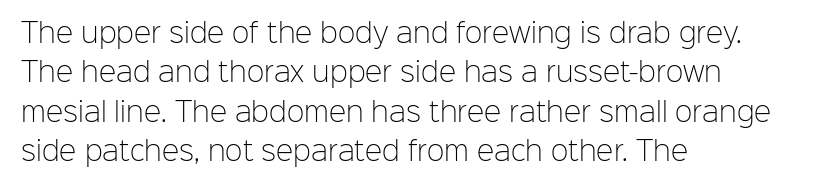
A typesetter would mark this as roman, not italic. Does the leading feel generous? No, just average. The typesetter chose a ragged-right arrangement here. The gaps between neighbouring characters are ordinary and unremarkable. Is this a heavy cut? Hardly; it is regular or lighter. The space directly below the letters is spotless.
